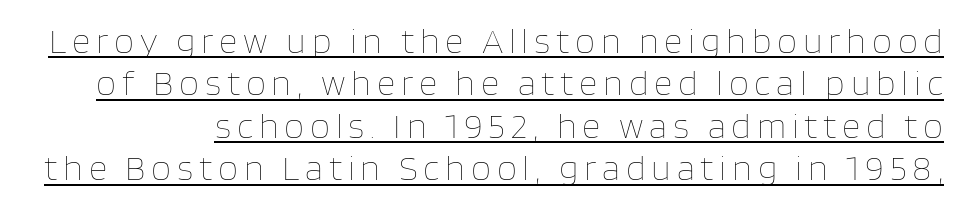
Honestly, the underline is the first thing you notice here. Letters have the restrained weight of plain body copy at most. The font's upright variant was chosen for this text. Varying glyph widths throughout — classic text-font behaviour.
